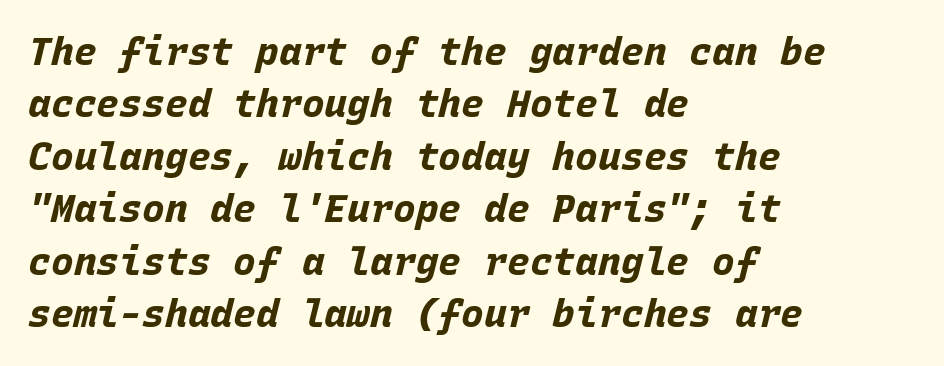
{"italic": "yes", "lean": "right", "slant_degrees": 15, "bold": "yes", "weight": "bold", "width": "normal", "stroke_contrast": "low", "x_height": "large", "monospaced": "yes", "underline": "no", "align": "left", "line_spacing": "normal", "line_spacing_ratio": 1.38, "letter_spacing": "normal", "letter_spacing_em": 0.0, "glyph_px": 38}
